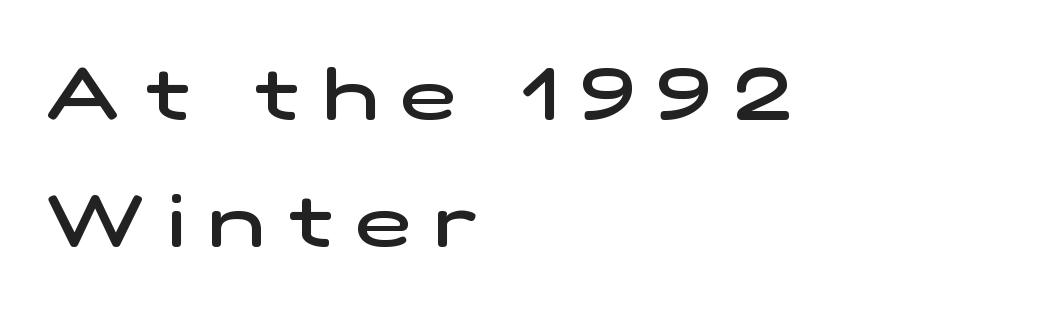
Q: Is the text bold? A: Semi-bold.
Q: Is the typeface a serif or a sans-serif typeface? A: Sans-serif.
Q: Is the text underlined? A: No.
Q: How is the paragraph aligned? A: Left-aligned.
Q: Is the spacing between letters normal or unusually wide? A: Unusually wide.
Q: Width (condensed, normal, or wide)? A: Wide.
Q: Stroke contrast? A: Low.
Q: x-height? A: Medium.
Q: Monospaced? A: No.
